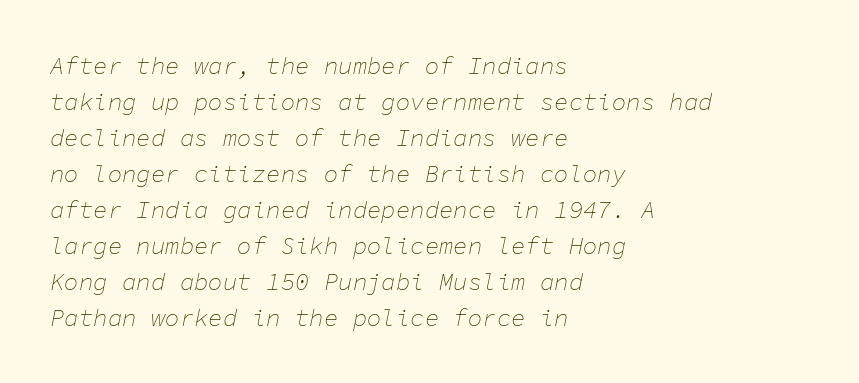
The image shows 24 px text type, italic (leaning right); set left-aligned, normal line spacing (1.5x), normal letter spacing, not underlined.
